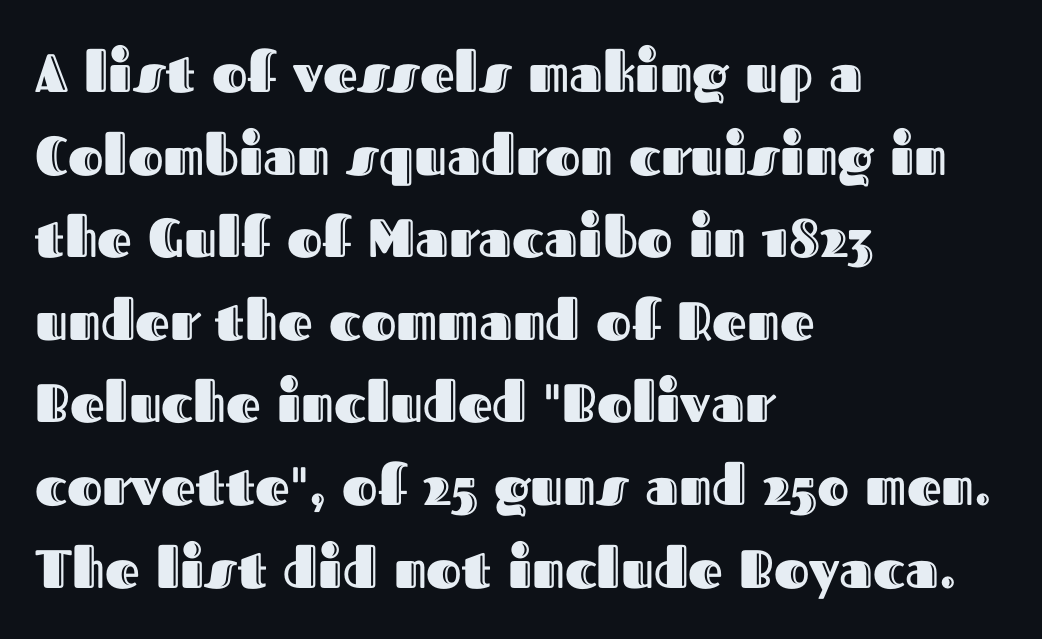
Q: Is the text italic (slanted)? A: No, it is upright.
Q: Is the text underlined? A: No.
Q: How is the paragraph aligned? A: Left-aligned.
Q: Is the spacing between letters normal or unusually wide? A: Normal.
Q: Is the spacing between lines tight, normal or loose? A: Normal.
Q: Width (condensed, normal, or wide)? A: Normal.
Q: x-height? A: Medium.
Q: Monospaced? A: No.
